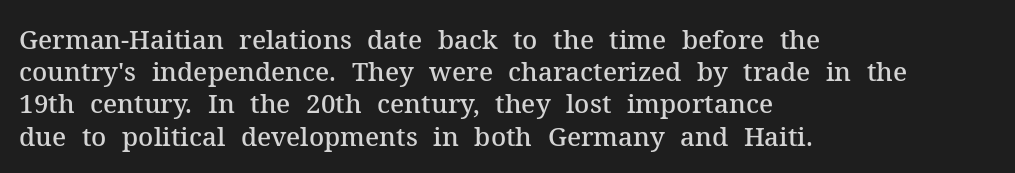
{"italic": "no", "bold": "semi", "underline": "no", "align": "left", "line_spacing_ratio": 1.24, "letter_spacing": "normal", "letter_spacing_em": 0.0, "glyph_px": 26}
